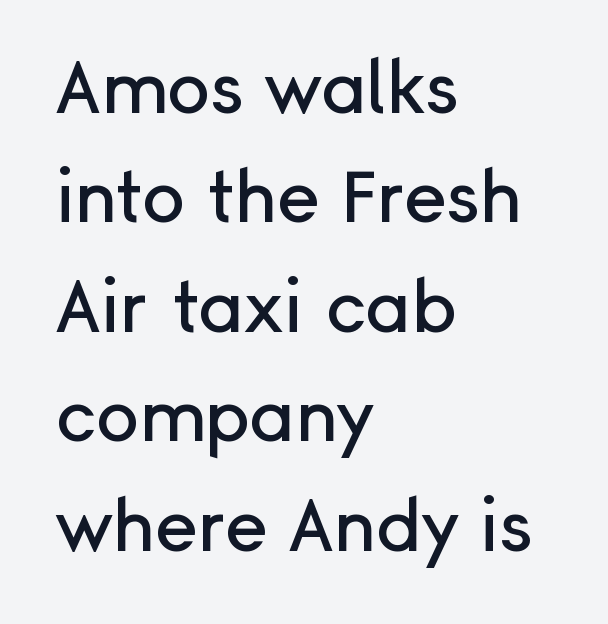
{"serif": "no", "italic": "no", "width": "normal", "stroke_contrast": "low", "x_height": "medium", "monospaced": "no", "underline": "no", "align": "left", "line_spacing": "normal", "line_spacing_ratio": 1.52, "letter_spacing": "normal", "letter_spacing_em": 0.0, "glyph_px": 72}
